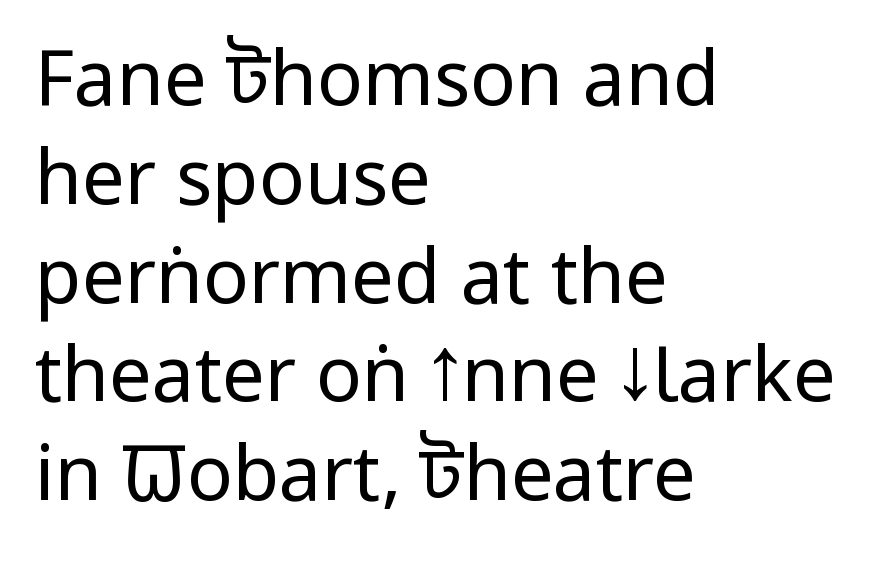
A roman cut, with each character standing at attention. Where is the straight margin? On the left. Anything drawn beneath the words? Only blank space. The letters look calm and open, with moderate or lighter stems. The typeface chosen for these lines omits serifs.
